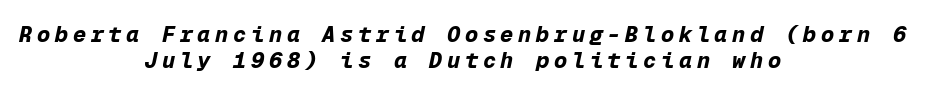
{"italic": "yes", "lean": "right", "slant_degrees": 12, "bold": "yes", "underline": "no", "align": "center", "line_spacing_ratio": 1.19, "letter_spacing": "wide", "letter_spacing_em": 0.21, "glyph_px": 22}
